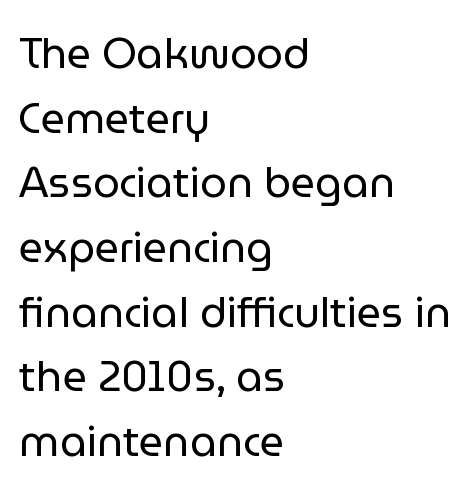
When letters stand straight like this, we call the style roman or upright. Teacher's note: observe the even left margin — that is flush-left alignment. The line-height multiplier appears to be the usual default. The passage shown is not underscored anywhere.
